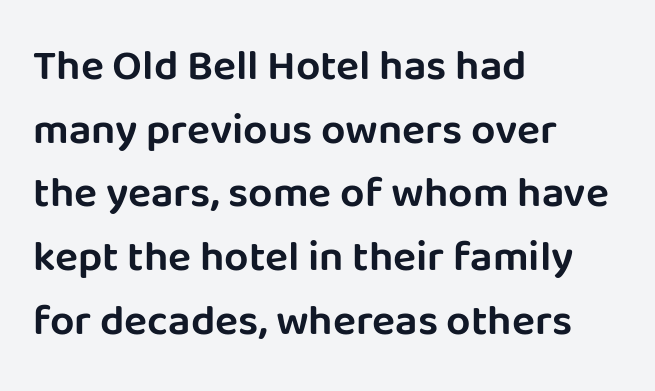
Q: Is the text italic (slanted)? A: No, it is upright.
Q: Is the typeface a serif or a sans-serif typeface? A: Sans-serif.
Q: Is the text underlined? A: No.
Q: How is the paragraph aligned? A: Left-aligned.
Q: Is the spacing between letters normal or unusually wide? A: Normal.
Q: Is the spacing between lines tight, normal or loose? A: Normal.
Q: Width (condensed, normal, or wide)? A: Normal.
Q: Stroke contrast? A: Low.
Q: x-height? A: Large.
Q: Monospaced? A: No.
